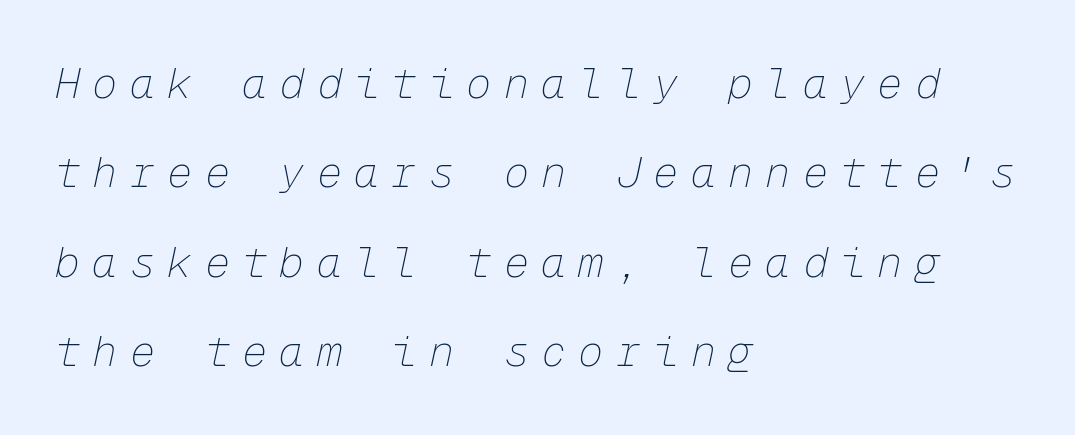
The gaps between neighbouring characters are conspicuously large. These glyphs show unthickened strokes, regular width or finer. Posture: slanted. Spacing verdict: monospaced, one width for all characters. Clear beneath every line of the passage.
